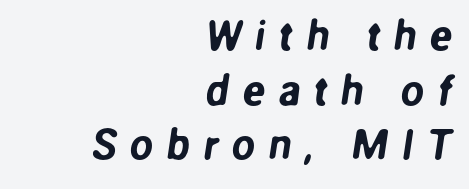
The image shows 42 px sans-serif type; set right-aligned, normal line spacing (1.3x), unusually wide letter spacing (+0.31 em), not underlined; low stroke contrast and a medium x-height.
